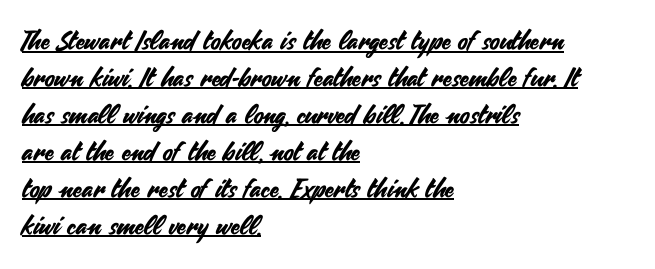
The type is set solid horizontally, with unmodified tracking. Honestly, the underline is the first thing you notice here. The lines sit at an ordinary, default distance from one another. Which margin do the lines hug? The left one — the right edge is uneven.
